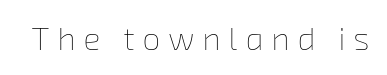
The image shows 32 px thin type; set unusually wide letter spacing (+0.25 em), not underlined; low stroke contrast and a medium x-height.
